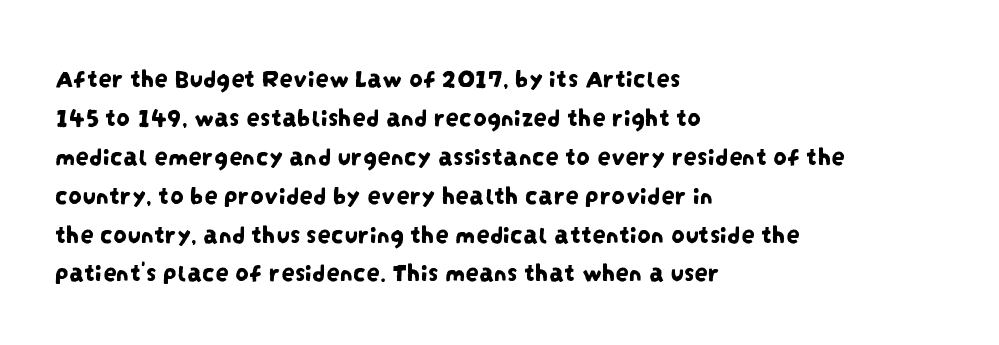
Short note: letters normally spaced. Baseline-to-baseline distance is the conventional proportion of letter height. Short and long lines alike share a common starting point at left. A clean baseline with only descenders dipping below it.
